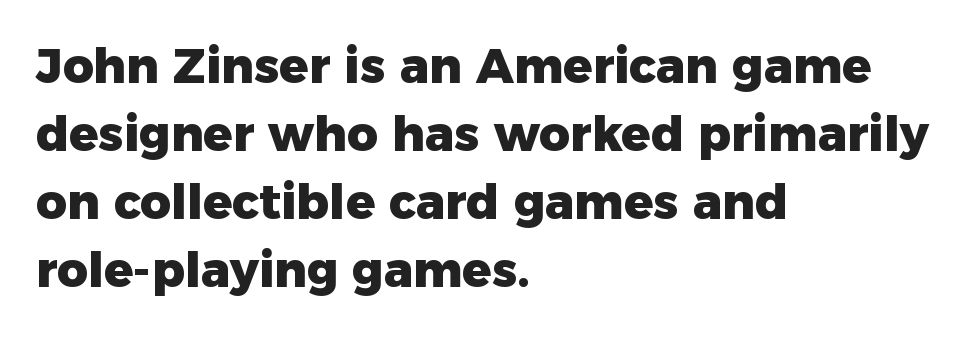
The font is running at its bold setting. Character widths vary here, with narrow letters taking less room than wide ones. A clean baseline with only descenders dipping below it. Upright lettering throughout. The tracking reads as untouched default to a designer's eye. Vertical spacing — default.
